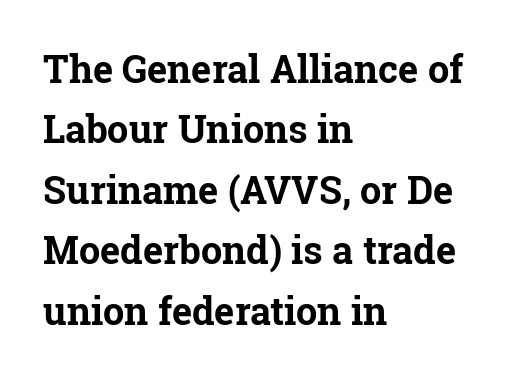
Does the type have serifs? Yes, each stem ends in a small foot. Check the space under the baseline: it is left empty. A dark, heavy texture on the line: the type is bold. Think of a printed novel: that variable character pitch is what you see here.
